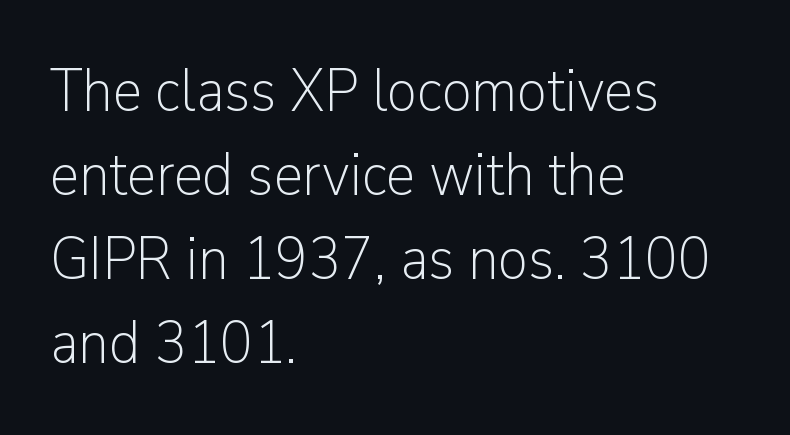
Q: Is the text bold? A: No.
Q: Is the text italic (slanted)? A: No, it is upright.
Q: Is the typeface a serif or a sans-serif typeface? A: Sans-serif.
Q: Is the text underlined? A: No.
Q: How is the paragraph aligned? A: Left-aligned.
Q: Is the spacing between letters normal or unusually wide? A: Normal.
Q: Is the spacing between lines tight, normal or loose? A: Normal.
Q: Width (condensed, normal, or wide)? A: Normal.
Q: Stroke contrast? A: Low.
Q: x-height? A: Medium.
Q: Monospaced? A: No.
